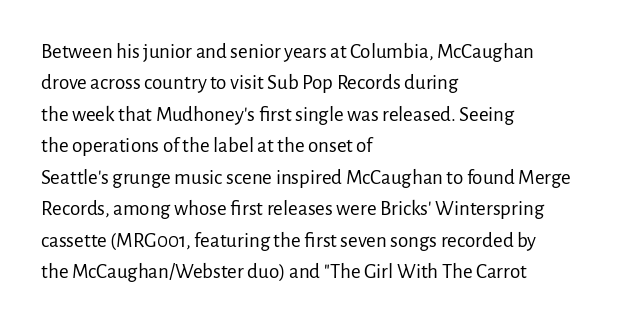
The image shows 21 px text type, upright; set left-aligned, normal line spacing (1.5x), normal letter spacing, not underlined.
